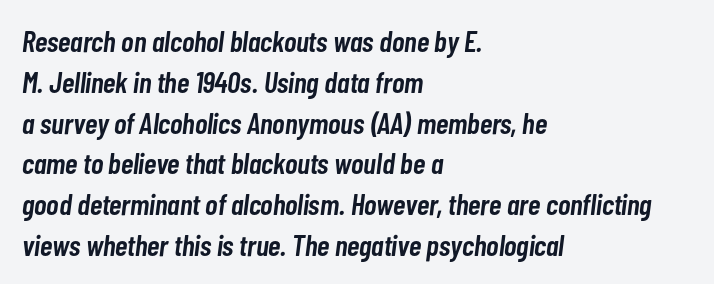
The image shows 30 px semibold, condensed type, italic (leaning right); set left-aligned, normal line spacing (1.36x), normal letter spacing, not underlined; low stroke contrast and a medium x-height.
